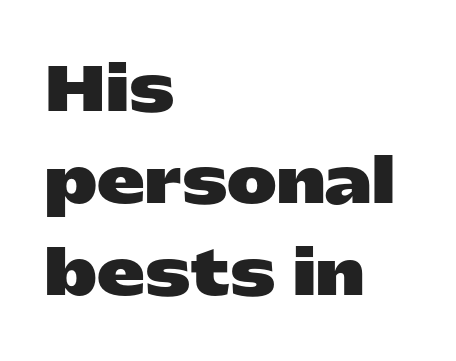
The baseline area is clear. The characters display no serif detailing; their extremities are plain. Layout note: lines flush left. Does extra space separate the letters? No, they use regular spacing.
